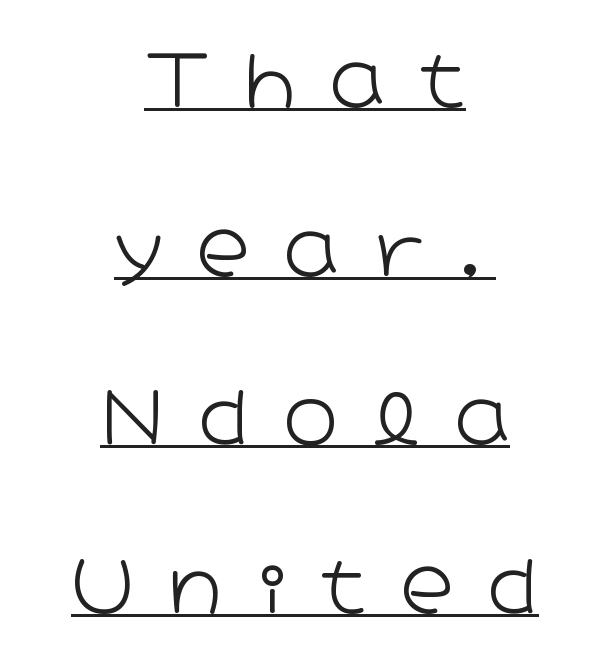
Q: Is the text bold? A: No.
Q: Is the text italic (slanted)? A: No, it is upright.
Q: Is the typeface a serif or a sans-serif typeface? A: Sans-serif.
Q: Is the text underlined? A: Yes.
Q: How is the paragraph aligned? A: Centered.
Q: Is the spacing between letters normal or unusually wide? A: Unusually wide.
Q: Is the spacing between lines tight, normal or loose? A: Loose.
Q: Width (condensed, normal, or wide)? A: Wide.
Q: Stroke contrast? A: Low.
Q: x-height? A: Medium.
Q: Monospaced? A: No.
